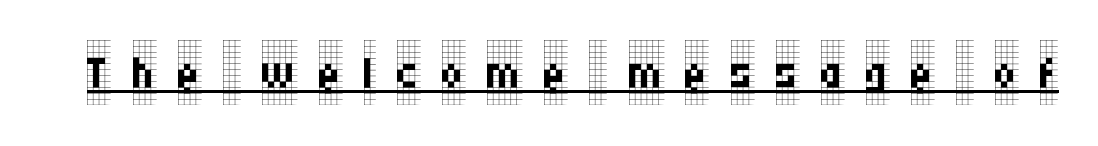
The image shows 65 px regular-weight, condensed serif type, upright; set unusually wide letter spacing (+0.33 em), underlined; low stroke contrast and a large x-height.
